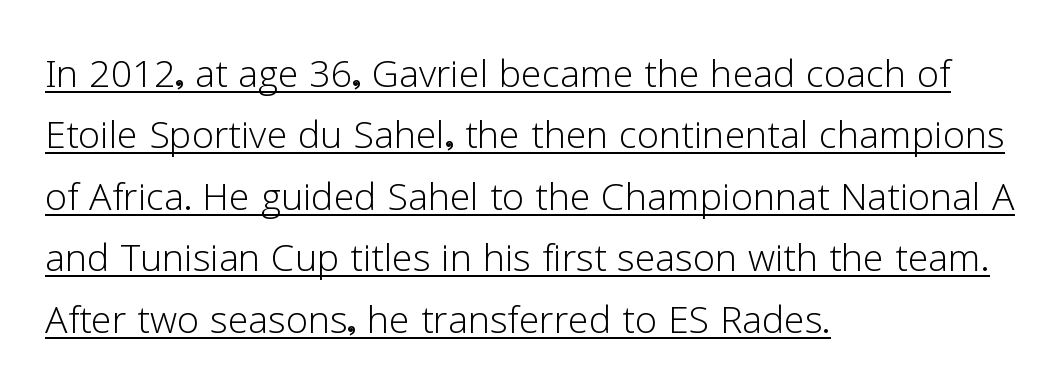
A rule runs beneath these lines of type. The lines in this sample share a left origin and differ only in where they stop. No extra tracking has been applied to these lines. Nope, no serifs anywhere on these letters. Here the designer chose a conventional face with non-uniform glyph widths.
